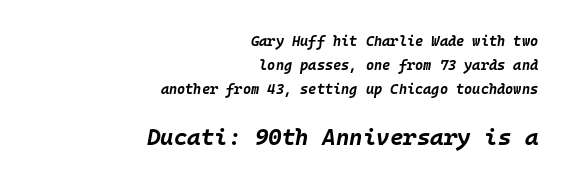
Q: Is the text bold? A: Yes.
Q: Is the text italic (slanted)? A: Yes, it leans right by about 10 degrees.
Q: Is the text underlined? A: No.
Q: How is the paragraph aligned? A: Right-aligned.
Q: Is the spacing between letters normal or unusually wide? A: Normal.
Q: Is the spacing between lines tight, normal or loose? A: Normal.
Q: Which block of text is set in a larger size, the first (top) or the second (bottom)? A: The second (bottom) one.
